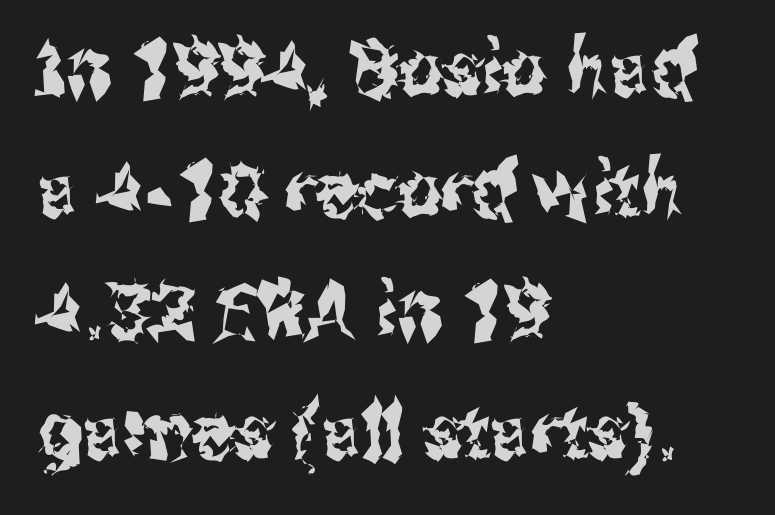
Q: Is the text italic (slanted)? A: No, it is upright.
Q: Is the typeface a serif or a sans-serif typeface? A: Sans-serif.
Q: Is the text underlined? A: No.
Q: How is the paragraph aligned? A: Left-aligned.
Q: Is the spacing between letters normal or unusually wide? A: Normal.
Q: Is the spacing between lines tight, normal or loose? A: Normal.
Q: Width (condensed, normal, or wide)? A: Condensed.
Q: Stroke contrast? A: Medium.
Q: x-height? A: Medium.
Q: Monospaced? A: No.
